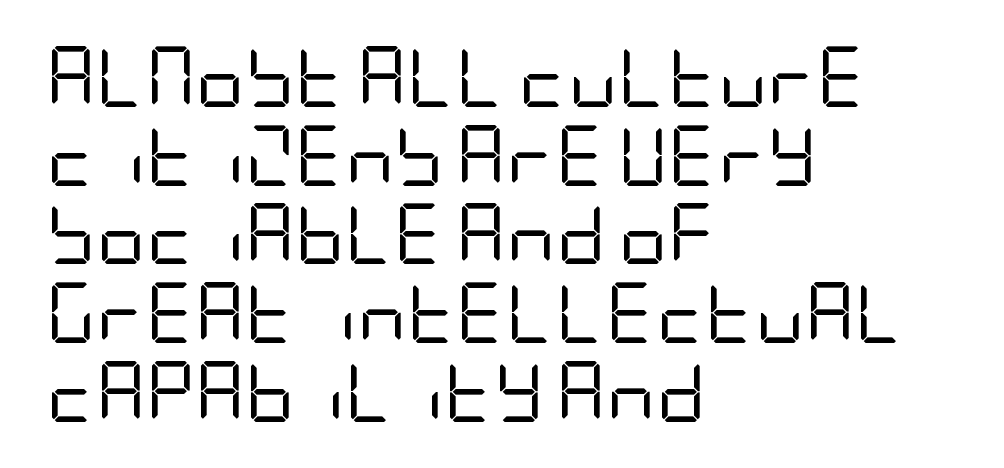
{"serif": "no", "italic": "no", "bold": "no", "weight": "regular", "width": "condensed", "stroke_contrast": "low", "x_height": "large", "underline": "no", "align": "left", "line_spacing": "normal", "line_spacing_ratio": 1.29, "letter_spacing": "normal", "letter_spacing_em": 0.0, "glyph_px": 61}
